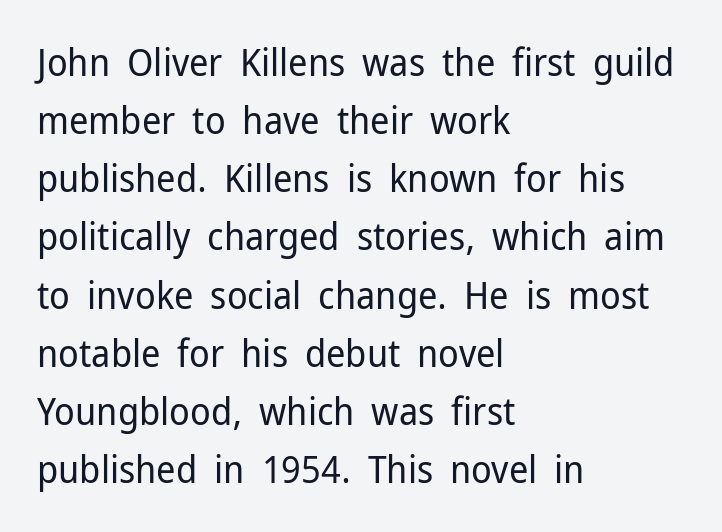
Q: Is the text bold? A: No.
Q: Is the text italic (slanted)? A: No, it is upright.
Q: Is the typeface a serif or a sans-serif typeface? A: Sans-serif.
Q: Is the text underlined? A: No.
Q: How is the paragraph aligned? A: Left-aligned.
Q: Is the spacing between letters normal or unusually wide? A: Normal.
Q: Is the spacing between lines tight, normal or loose? A: Normal.
Q: Width (condensed, normal, or wide)? A: Normal.
Q: Stroke contrast? A: Low.
Q: x-height? A: Medium.
Q: Monospaced? A: No.
